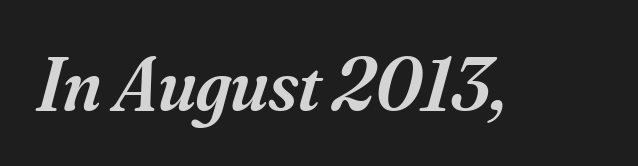
What stands out about the letter spacing? Nothing — it is the standard amount. Weight check: semibold — heavier than regular, not quite bold. Font category for this specimen: serif. The rendering applies a slant to the glyphs.
